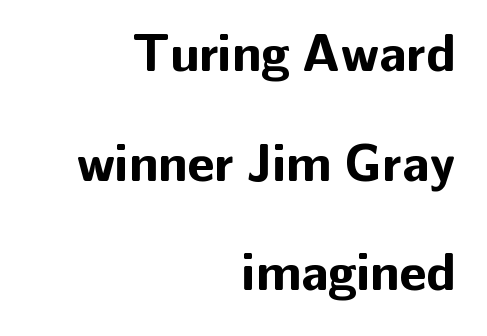
Q: Is the text bold? A: Yes.
Q: Is the text italic (slanted)? A: No, it is upright.
Q: Is the typeface a serif or a sans-serif typeface? A: Sans-serif.
Q: Is the text underlined? A: No.
Q: How is the paragraph aligned? A: Right-aligned.
Q: Is the spacing between letters normal or unusually wide? A: Normal.
Q: Is the spacing between lines tight, normal or loose? A: Loose.
Q: Width (condensed, normal, or wide)? A: Normal.
Q: Stroke contrast? A: Low.
Q: x-height? A: Medium.
Q: Monospaced? A: No.
